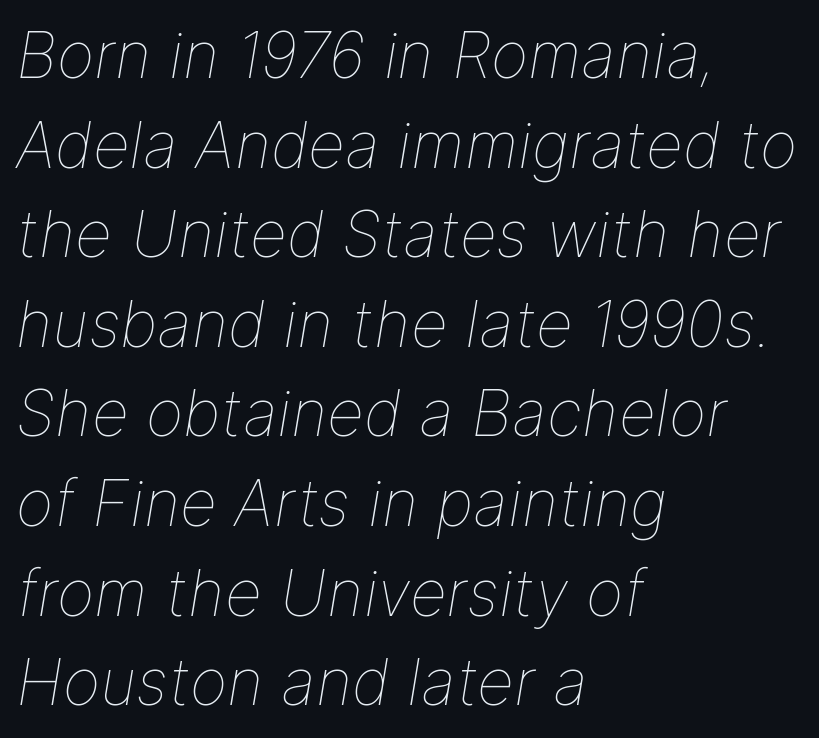
The image shows 64 px thin type, italic (leaning right); set left-aligned, normal line spacing (1.4x), normal letter spacing, not underlined; low stroke contrast and a medium x-height.
